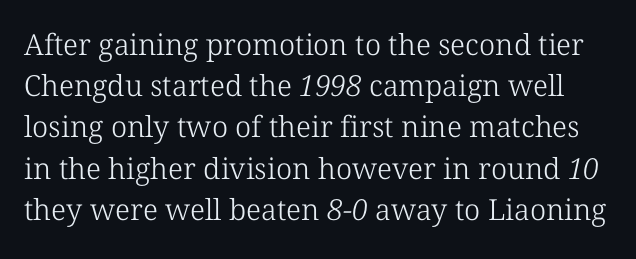
The image shows 29 px light serif type; set normal line spacing (1.42x), normal letter spacing, not underlined; low stroke contrast and a medium x-height.
